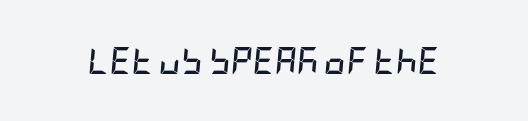
Q: Is the text bold? A: Yes.
Q: Is the text italic (slanted)? A: Yes, it leans right by about 5 degrees.
Q: Is the text underlined? A: No.
Q: Is the spacing between letters normal or unusually wide? A: Normal.
